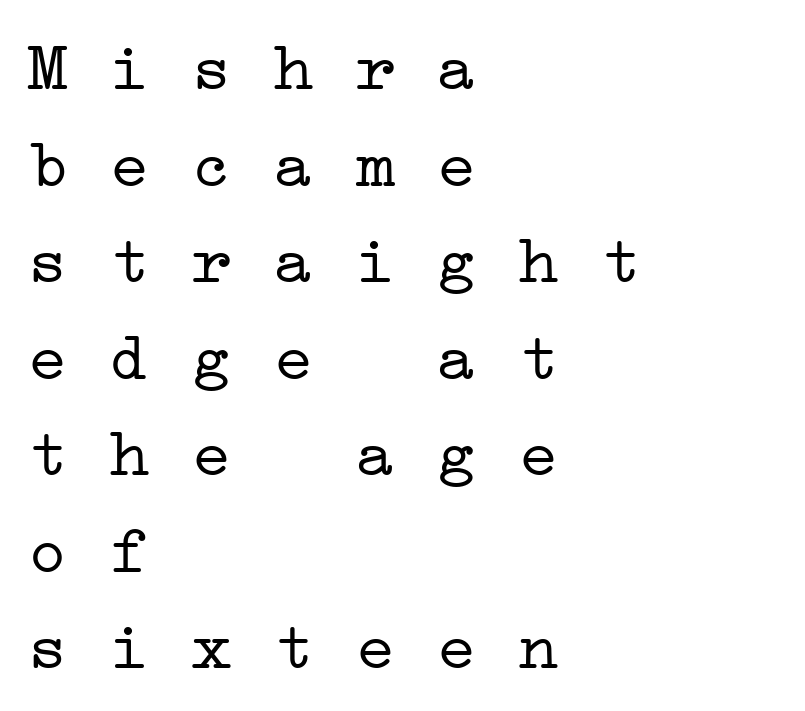
The letters march in equal steps, a hallmark of fixed-pitch type. If you measured baseline to baseline, you'd find a middling distance. Letters rest on an invisible, unmarked baseline. A serif font was chosen for this passage. The letterforms sit at book weight or below.
